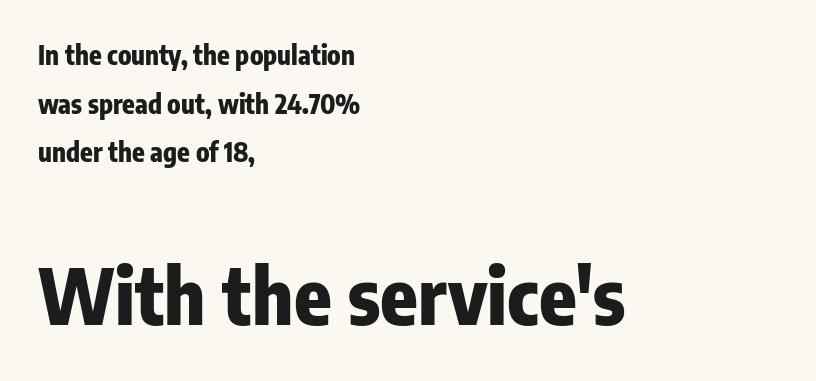
The image shows 77 px heavy, condensed sans-serif type, upright; set left-aligned, line spacing 1.87x, normal letter spacing, not underlined; the second (bottom) block is 2.96x larger; low stroke contrast and a medium x-height.
